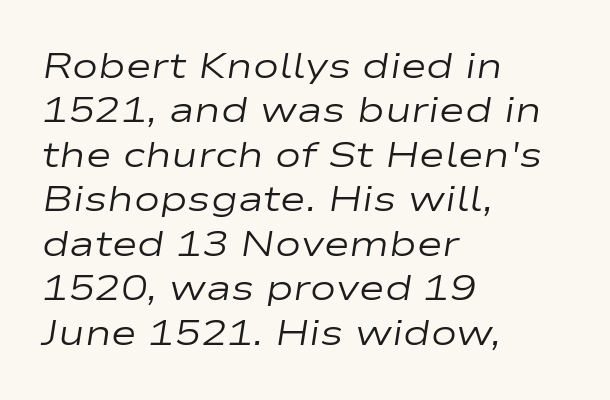
{"italic": "yes", "lean": "right", "slant_degrees": 9, "bold": "no", "weight": "regular", "width": "wide", "stroke_contrast": "low", "x_height": "medium", "monospaced": "no", "underline": "no", "align": "left", "line_spacing": "normal", "line_spacing_ratio": 1.27, "letter_spacing": "normal", "letter_spacing_em": 0.0, "glyph_px": 35}
